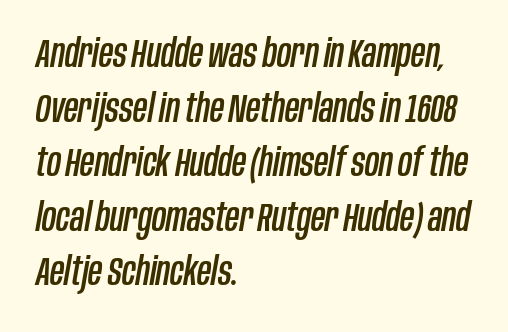
Q: Is the text italic (slanted)? A: Yes, it leans right by about 10 degrees.
Q: Is the text underlined? A: No.
Q: How is the paragraph aligned? A: Left-aligned.
Q: Is the spacing between letters normal or unusually wide? A: Normal.
Q: Is the spacing between lines tight, normal or loose? A: Normal.
Q: Width (condensed, normal, or wide)? A: Condensed.
Q: Stroke contrast? A: Low.
Q: x-height? A: Large.
Q: Monospaced? A: No.
